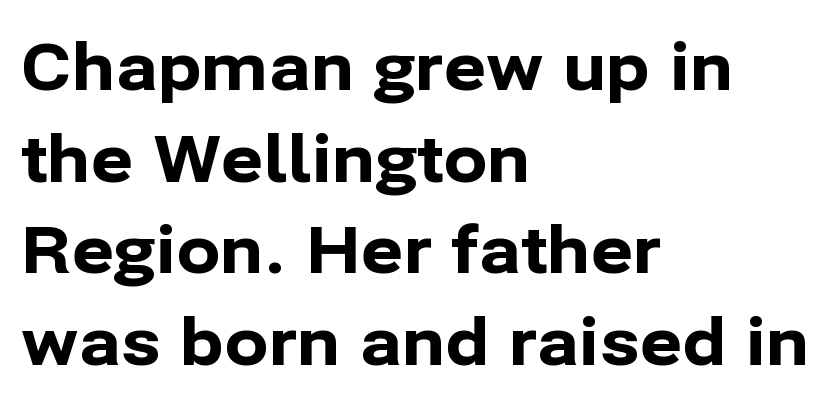
Horizontally, the lines are justified to the leading edge only. Character widths vary here, with narrow letters taking less room than wide ones. Stroke thickness is high; the sample reads as a true bold. If you drew a line through each stem, it would be perfectly vertical.
